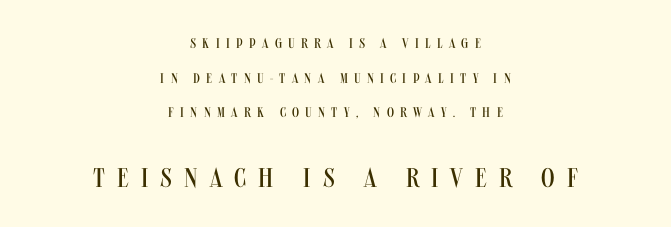
The image shows 27 px text type, upright; set centered, loose line spacing (2.48x), unusually wide letter spacing (+0.45 em), not underlined; the second (bottom) block is 1.93x larger.
